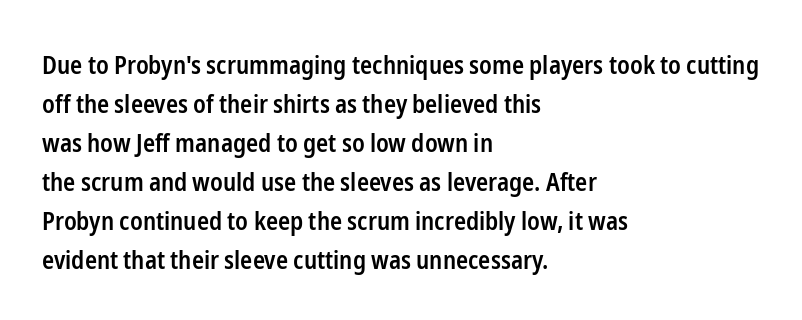
{"italic": "no", "bold": "semi", "underline": "no", "align": "left", "line_spacing": "normal", "line_spacing_ratio": 1.56, "letter_spacing": "normal", "letter_spacing_em": 0.0, "glyph_px": 25}
